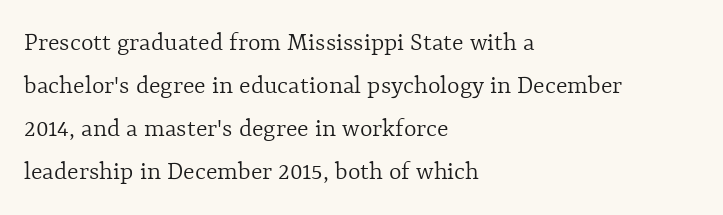
The image shows 27 px text type, upright; set left-aligned, normal line spacing (1.59x), normal letter spacing, not underlined.
